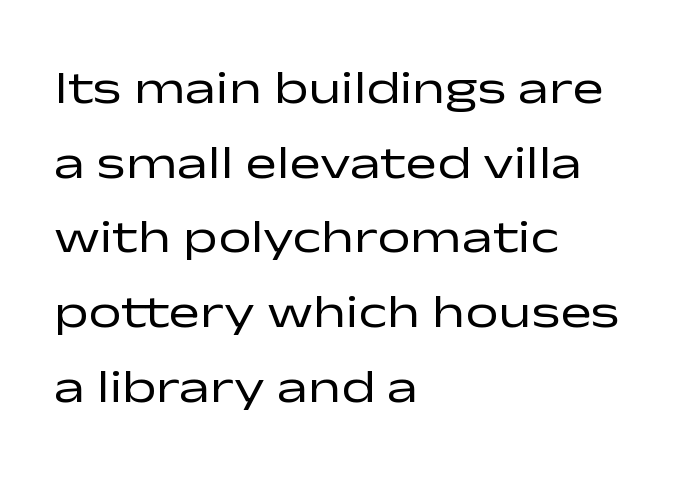
{"serif": "no", "italic": "no", "bold": "no", "weight": "regular", "width": "wide", "stroke_contrast": "low", "x_height": "medium", "monospaced": "no", "underline": "no", "align": "left", "line_spacing": "normal", "line_spacing_ratio": 1.59, "letter_spacing": "normal", "letter_spacing_em": 0.0, "glyph_px": 47}
